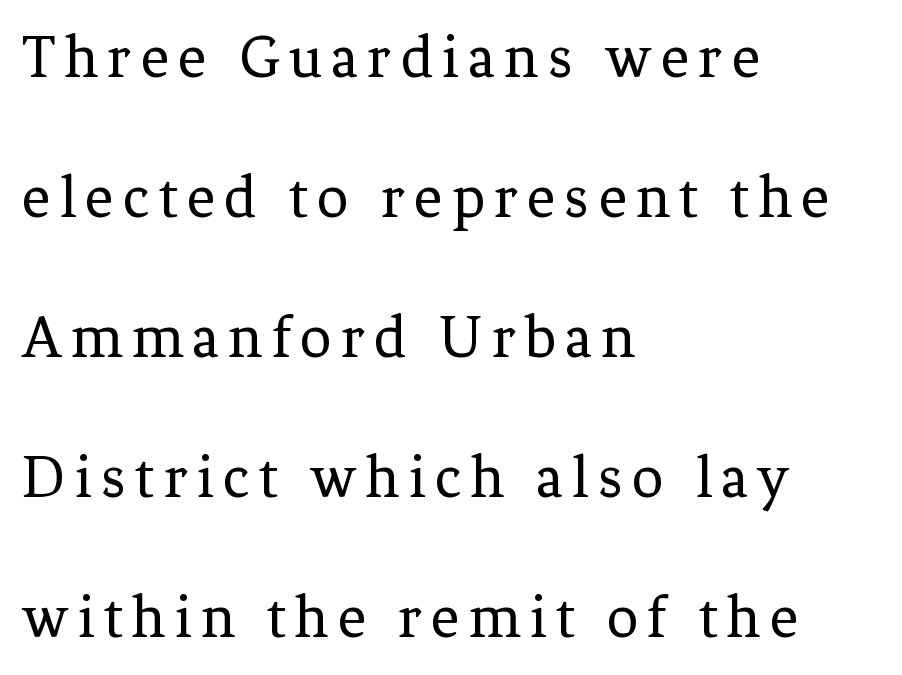
{"serif": "yes", "italic": "no", "bold": "no", "weight": "regular", "width": "normal", "stroke_contrast": "low", "x_height": "medium", "monospaced": "no", "underline": "no", "align": "left", "line_spacing": "loose", "line_spacing_ratio": 2.26, "glyph_px": 62}
